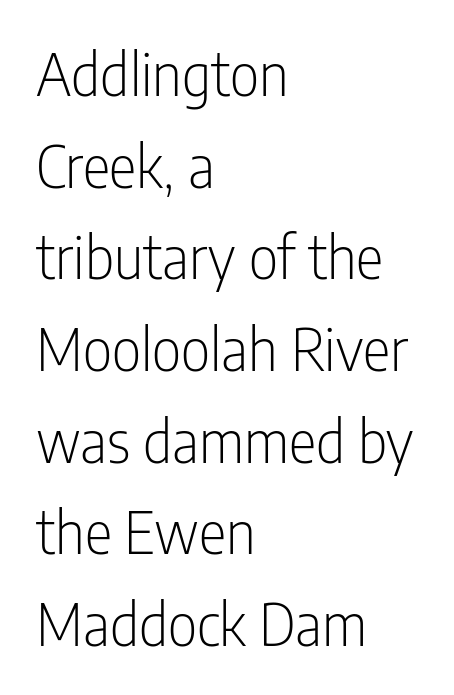
The image shows 58 px light, condensed sans-serif type, upright; set left-aligned, normal line spacing (1.58x), normal letter spacing, not underlined; low stroke contrast and a medium x-height.
